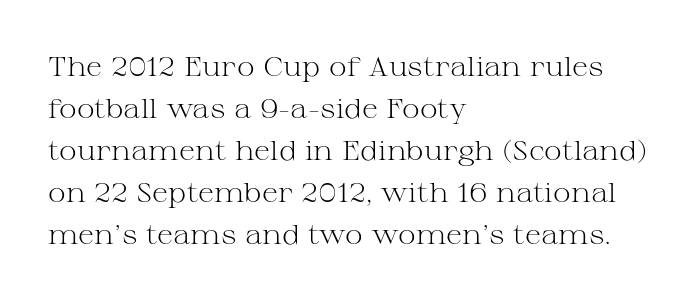
{"italic": "no", "bold": "no", "underline": "no", "align": "left", "line_spacing": "normal", "line_spacing_ratio": 1.56, "letter_spacing": "normal", "letter_spacing_em": 0.0, "glyph_px": 27}
